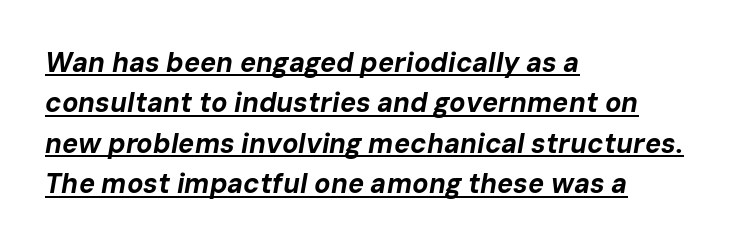
Q: Is the text bold? A: Yes.
Q: Is the text italic (slanted)? A: Yes, it leans right by about 10 degrees.
Q: Is the text underlined? A: Yes.
Q: How is the paragraph aligned? A: Left-aligned.
Q: Is the spacing between letters normal or unusually wide? A: Normal.
Q: Is the spacing between lines tight, normal or loose? A: Normal.
